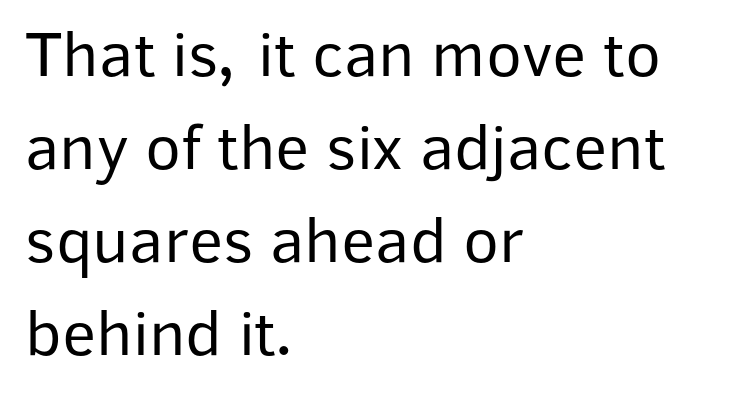
These lines stack with their left ends in a neat column. Do the characters align in a grid? No, the font is proportional. Examine the stroke ends and you'll find no serifs. The font's upright variant was chosen for this text. Regarding leading, the lines here are spaced in the standard way. The string is rendered with underlining switched off.
